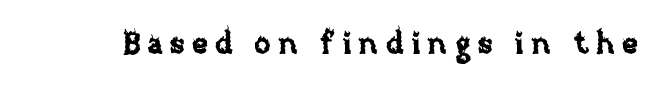
{"italic": "no", "width": "normal", "stroke_contrast": "low", "x_height": "large", "monospaced": "no", "underline": "no", "letter_spacing": "wide", "letter_spacing_em": 0.24, "glyph_px": 30}
